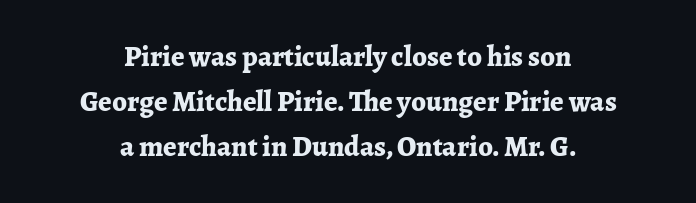
{"serif": "yes", "italic": "no", "bold": "yes", "weight": "bold", "width": "normal", "stroke_contrast": "low", "x_height": "medium", "monospaced": "no", "underline": "no", "align": "center", "line_spacing": "normal", "line_spacing_ratio": 1.56, "letter_spacing": "normal", "letter_spacing_em": 0.0, "glyph_px": 29}
